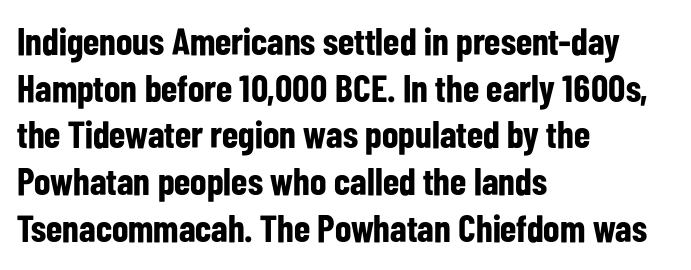
The image shows 38 px bold, condensed sans-serif type, upright; set left-aligned, line spacing 1.23x, normal letter spacing, not underlined; low stroke contrast and a medium x-height.
